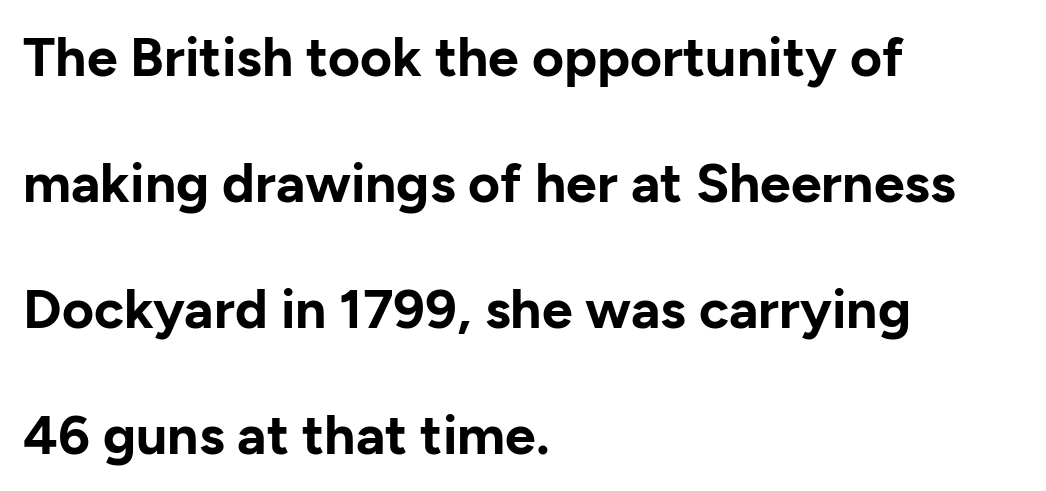
{"serif": "no", "italic": "no", "bold": "yes", "weight": "bold", "width": "normal", "stroke_contrast": "low", "x_height": "medium", "monospaced": "no", "underline": "no", "align": "left", "line_spacing": "loose", "line_spacing_ratio": 2.29, "letter_spacing": "normal", "letter_spacing_em": 0.0, "glyph_px": 55}
